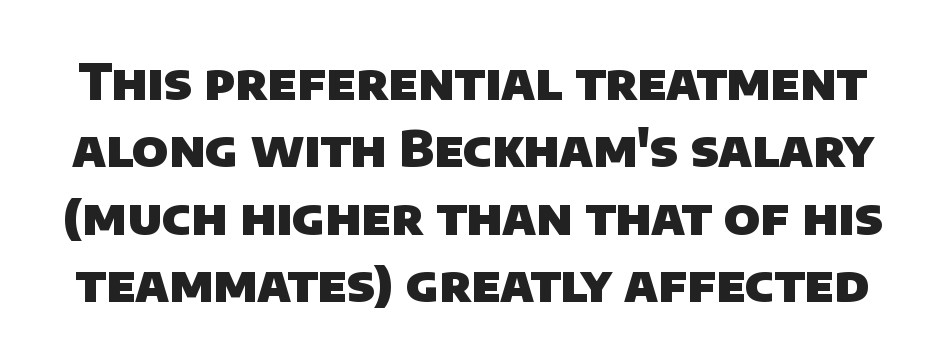
Q: Is the text bold? A: Yes.
Q: Is the typeface a serif or a sans-serif typeface? A: Sans-serif.
Q: Is the text underlined? A: No.
Q: Is the spacing between letters normal or unusually wide? A: Normal.
Q: Is the spacing between lines tight, normal or loose? A: Normal.
Q: Width (condensed, normal, or wide)? A: Normal.
Q: Stroke contrast? A: Low.
Q: x-height? A: Large.
Q: Monospaced? A: No.
